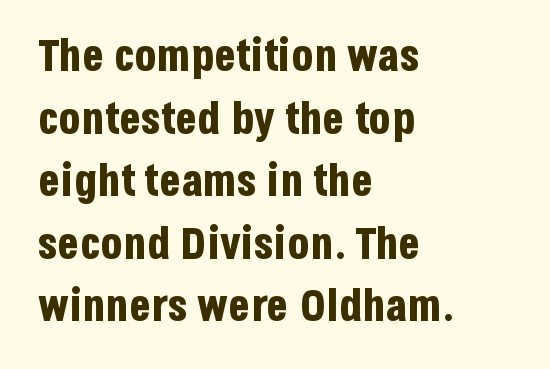
The rows are spaced the way most documents space them. The baseline area is clear. Bold? Absolutely — the strokes are thick and heavy. The rendering keeps characters at their native spacing. You can tell from the bare stems that sans-serif type was used. The lettering holds an erect, upright posture throughout.
